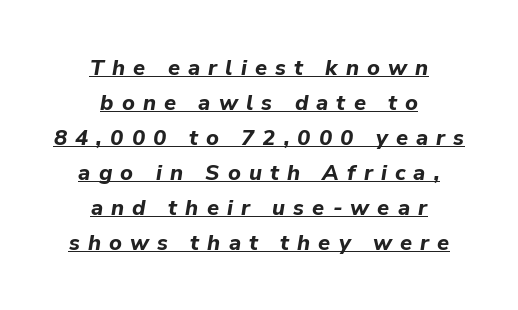
Q: Is the text bold? A: Yes.
Q: Is the text italic (slanted)? A: Yes, it leans right by about 9 degrees.
Q: Is the text underlined? A: Yes.
Q: How is the paragraph aligned? A: Centered.
Q: Is the spacing between letters normal or unusually wide? A: Unusually wide.
Q: Is the spacing between lines tight, normal or loose? A: Normal.
